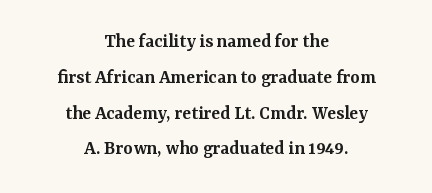
Q: Is the text bold? A: Semi-bold.
Q: Is the text italic (slanted)? A: No, it is upright.
Q: Is the text underlined? A: No.
Q: How is the paragraph aligned? A: Centered.
Q: Is the spacing between letters normal or unusually wide? A: Normal.
